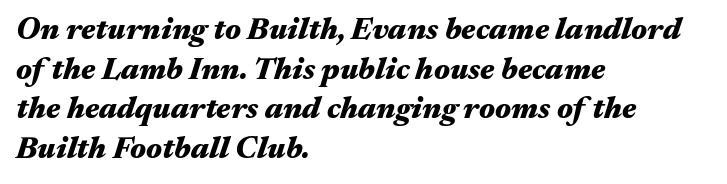
The image shows 31 px heavy, wide type, italic (leaning right); set left-aligned, normal line spacing (1.28x), normal letter spacing, not underlined; medium stroke contrast and a medium x-height.
